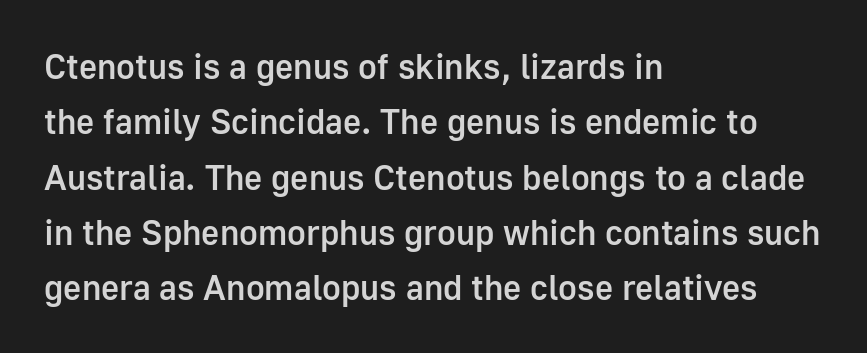
These lines are rendered in a variable-pitch font. This rendering uses left alignment, leaving the right contour irregular. Note: no serifs on the glyphs. How would I describe the line gaps? Plain and ordinary. Posture: upright roman.
